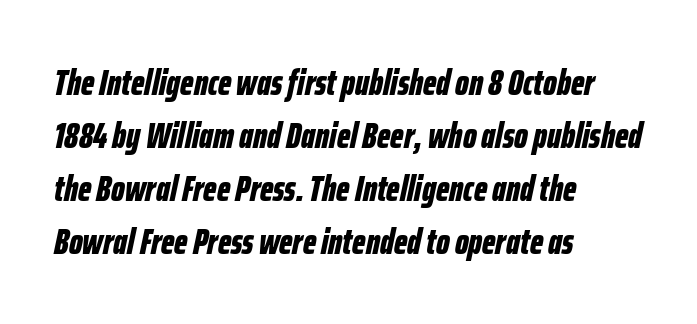
Q: Is the text bold? A: Yes.
Q: Is the text italic (slanted)? A: Yes, it leans right by about 12 degrees.
Q: Is the text underlined? A: No.
Q: How is the paragraph aligned? A: Left-aligned.
Q: Is the spacing between letters normal or unusually wide? A: Normal.
Q: Is the spacing between lines tight, normal or loose? A: Normal.
Q: Width (condensed, normal, or wide)? A: Condensed.
Q: Stroke contrast? A: Low.
Q: x-height? A: Medium.
Q: Monospaced? A: No.
